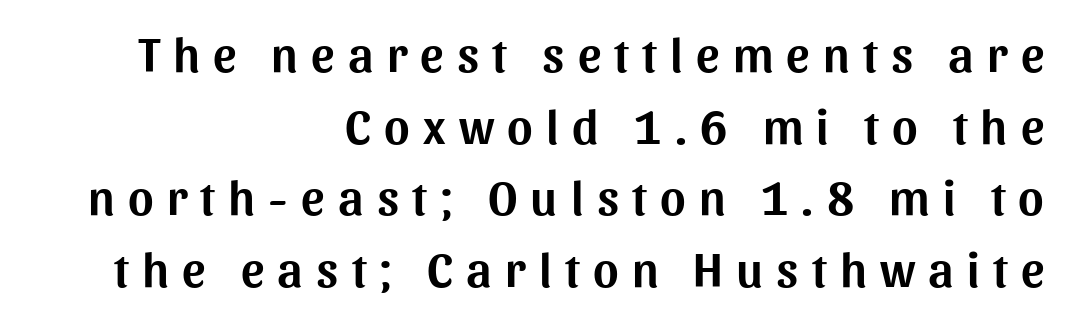
The image shows 49 px sans-serif type, upright; set right-aligned, normal line spacing (1.46x), unusually wide letter spacing (+0.27 em), not underlined; medium stroke contrast and a medium x-height.
